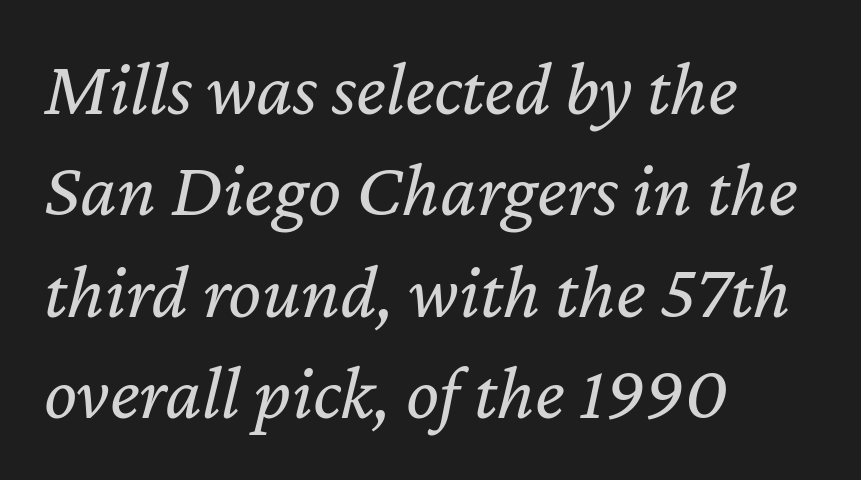
Q: Is the text bold? A: No.
Q: Is the text italic (slanted)? A: Yes, it leans right by about 12 degrees.
Q: Is the text underlined? A: No.
Q: How is the paragraph aligned? A: Left-aligned.
Q: Is the spacing between letters normal or unusually wide? A: Normal.
Q: Is the spacing between lines tight, normal or loose? A: Normal.
Q: Width (condensed, normal, or wide)? A: Normal.
Q: Stroke contrast? A: Low.
Q: x-height? A: Medium.
Q: Monospaced? A: No.
